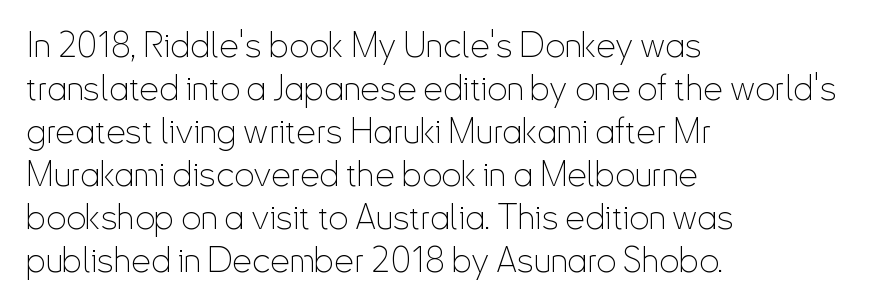
Nothing sits at the stroke ends, so this counts as sans-serif. Summary of weight: not heavy and not bold. The passage shown is typed in a proportional face where columns would drift. The axis of the letterforms is exactly vertical. Descenders hang freely into open space. Does the copy run flush right? No — it runs flush left.
